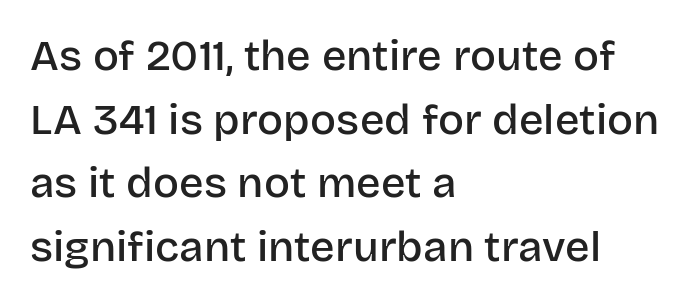
The image shows 43 px semibold sans-serif type, upright; set left-aligned, normal line spacing (1.48x), normal letter spacing, not underlined; low stroke contrast and a large x-height.
